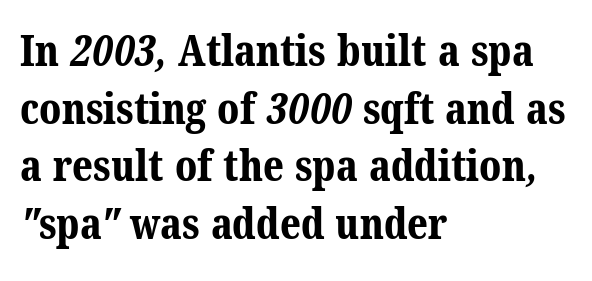
{"serif": "yes", "bold": "yes", "weight": "bold", "width": "normal", "stroke_contrast": "medium", "x_height": "medium", "monospaced": "no", "underline": "no", "align": "left", "line_spacing": "normal", "line_spacing_ratio": 1.34, "letter_spacing": "normal", "letter_spacing_em": 0.0, "glyph_px": 43}
